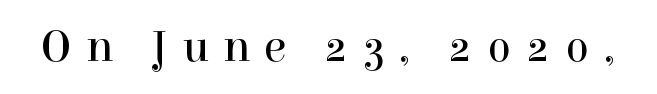
The image shows 46 px regular-weight serif type, upright; set unusually wide letter spacing (+0.3 em), not underlined; a medium x-height.
